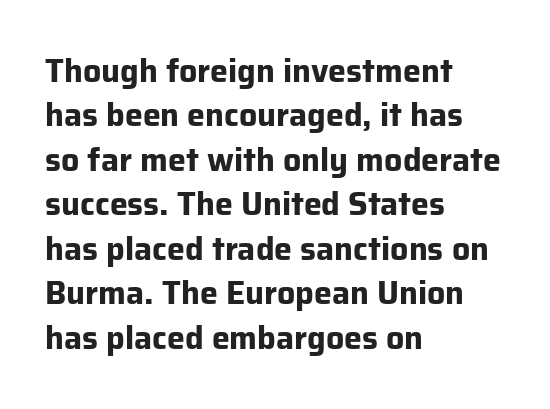
Leading matches the norm, producing a regular column. Nothing sits at the stroke ends, so this counts as sans-serif. Note the varied advance widths — an 'i' is clearly narrower than an 'm'. Just letters on the line, the space beneath them empty. Posture: vertical. The glyphs have the mass of a bold cut.
